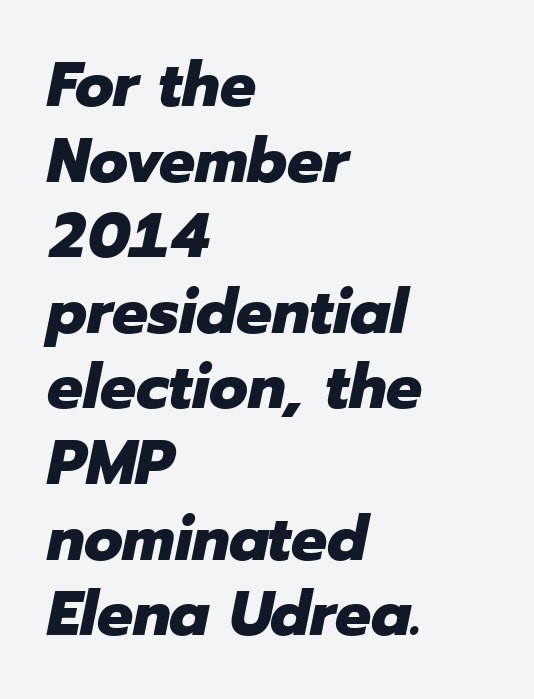
Q: Is the text bold? A: Yes.
Q: Is the text italic (slanted)? A: Yes, it leans right by about 12 degrees.
Q: Is the text underlined? A: No.
Q: How is the paragraph aligned? A: Left-aligned.
Q: Is the spacing between letters normal or unusually wide? A: Normal.
Q: Width (condensed, normal, or wide)? A: Normal.
Q: Stroke contrast? A: Low.
Q: x-height? A: Medium.
Q: Monospaced? A: No.
